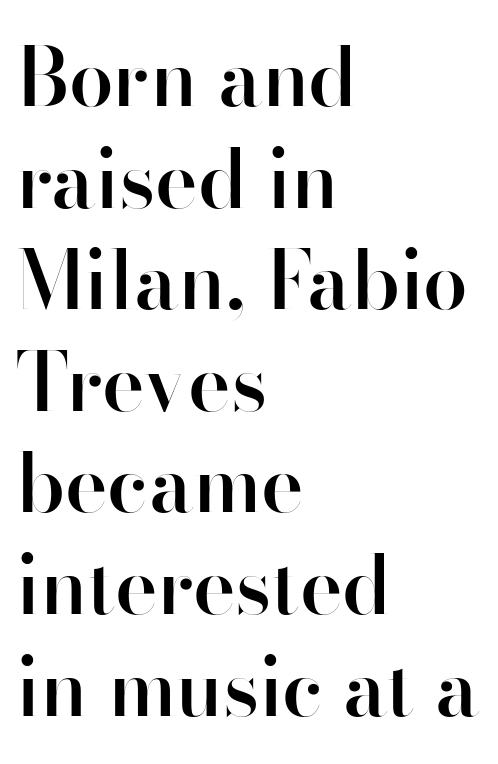
{"serif": "no", "italic": "no", "bold": "semi", "weight": "semibold", "width": "normal", "stroke_contrast": "high", "x_height": "small", "monospaced": "no", "underline": "no", "align": "left", "line_spacing": "normal", "line_spacing_ratio": 1.27, "letter_spacing": "normal", "letter_spacing_em": 0.0, "glyph_px": 80}
